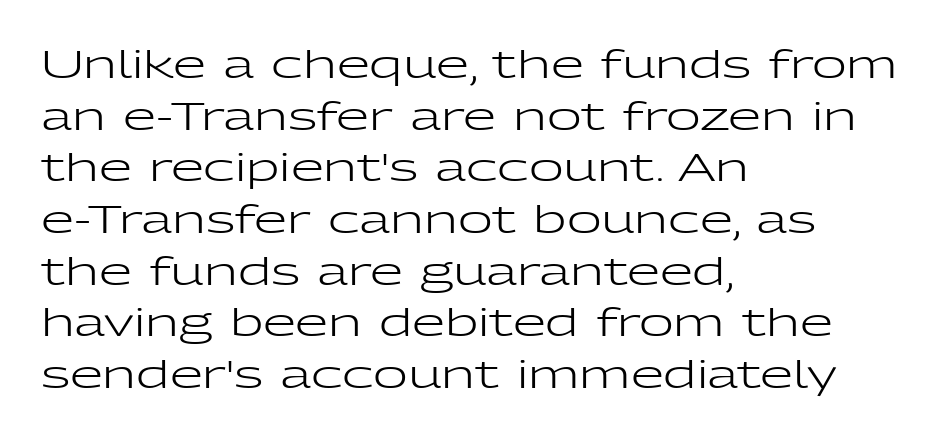
Q: Is the text bold? A: No.
Q: Is the text italic (slanted)? A: No, it is upright.
Q: Is the typeface a serif or a sans-serif typeface? A: Sans-serif.
Q: Is the text underlined? A: No.
Q: How is the paragraph aligned? A: Left-aligned.
Q: Is the spacing between letters normal or unusually wide? A: Normal.
Q: Is the spacing between lines tight, normal or loose? A: Normal.
Q: Width (condensed, normal, or wide)? A: Wide.
Q: Stroke contrast? A: Low.
Q: x-height? A: Medium.
Q: Monospaced? A: No.
